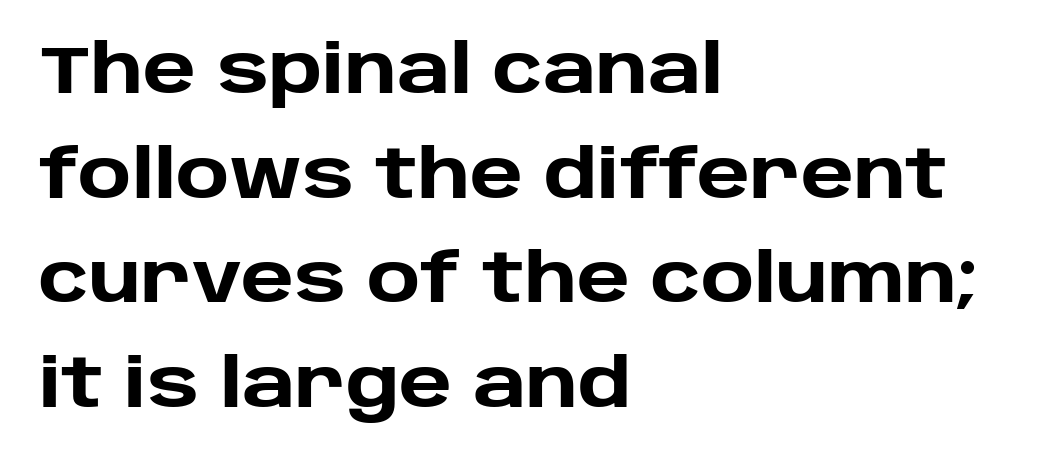
{"serif": "no", "italic": "no", "bold": "yes", "weight": "heavy", "width": "normal", "stroke_contrast": "low", "x_height": "large", "monospaced": "no", "underline": "no", "align": "left", "line_spacing": "normal", "line_spacing_ratio": 1.56, "letter_spacing": "normal", "letter_spacing_em": 0.0, "glyph_px": 67}
